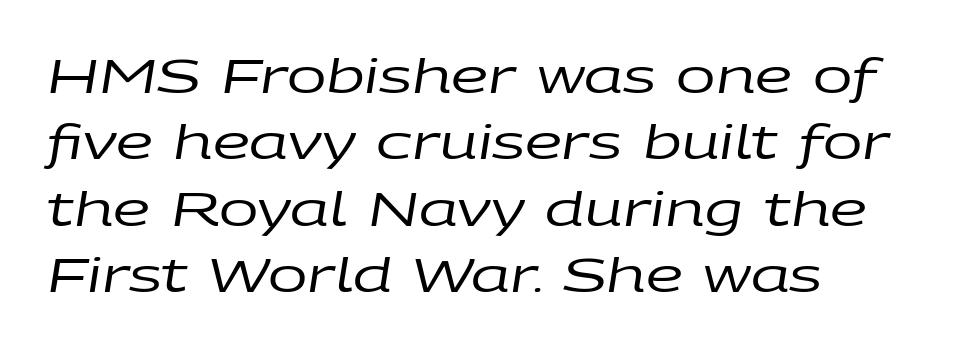
{"italic": "yes", "lean": "right", "slant_degrees": 9, "bold": "no", "weight": "regular", "width": "wide", "stroke_contrast": "low", "x_height": "large", "monospaced": "no", "underline": "no", "align": "left", "line_spacing": "normal", "line_spacing_ratio": 1.41, "letter_spacing": "normal", "letter_spacing_em": 0.0, "glyph_px": 47}
